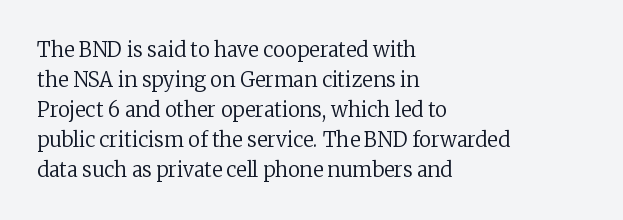
The face looks like a standard text weight, possibly lighter. A normal amount of white space separates one row of letters from the next. Line beginnings align vertically; line endings do not. The horizontal fit of the characters is conventional and even. The passage shown is not underscored anywhere.
